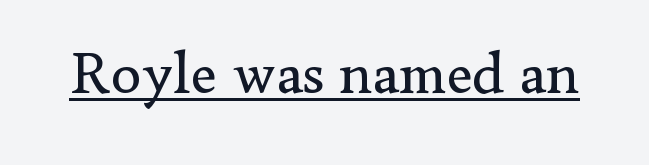
{"serif": "yes", "italic": "no", "bold": "no", "weight": "regular", "width": "normal", "stroke_contrast": "low", "x_height": "small", "monospaced": "no", "underline": "yes", "letter_spacing": "normal", "letter_spacing_em": 0.0, "glyph_px": 61}
